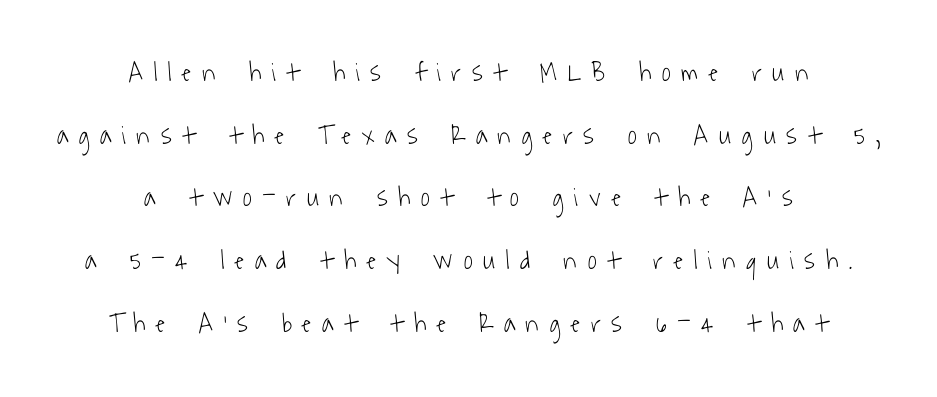
{"bold": "no", "underline": "no", "align": "center", "line_spacing": "loose", "line_spacing_ratio": 2.32, "letter_spacing": "wide", "letter_spacing_em": 0.4, "glyph_px": 27}
